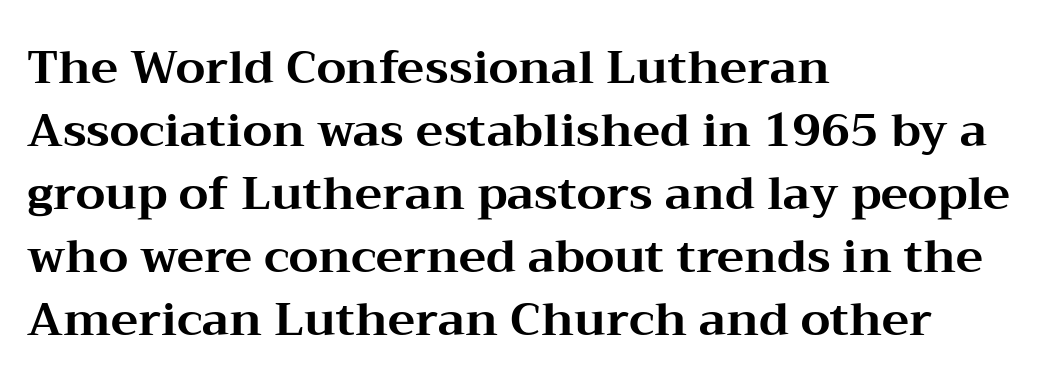
The ragged edge is on the right, which tells us the setting is flush left. The letters are bold, with thick, heavy strokes. The vertical gap from one line to the next is medium. Proportional: the letters do not fall into vertical columns.
